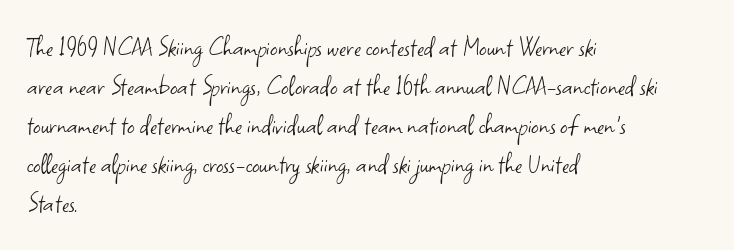
{"serif": "no", "bold": "no", "weight": "light", "width": "normal", "stroke_contrast": "low", "x_height": "small", "monospaced": "no", "underline": "no", "align": "left", "line_spacing": "normal", "line_spacing_ratio": 1.3, "letter_spacing": "normal", "letter_spacing_em": 0.0, "glyph_px": 30}
